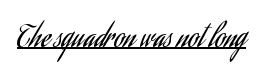
The letters advance in unequal steps, a hallmark of proportional type. Glyph-to-glyph distance matches everyday printed text. The strokes are not fattened; the text isn't bold. Glance below the letters and you will spot a drawn line. Serif or sans? Sans — the stroke terminals are bare.
